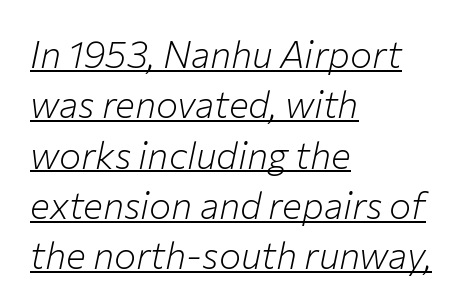
{"italic": "yes", "lean": "right", "slant_degrees": 12, "bold": "no", "weight": "light", "width": "normal", "stroke_contrast": "low", "x_height": "medium", "monospaced": "no", "underline": "yes", "align": "left", "line_spacing": "normal", "line_spacing_ratio": 1.36, "letter_spacing": "normal", "letter_spacing_em": 0.0, "glyph_px": 37}
